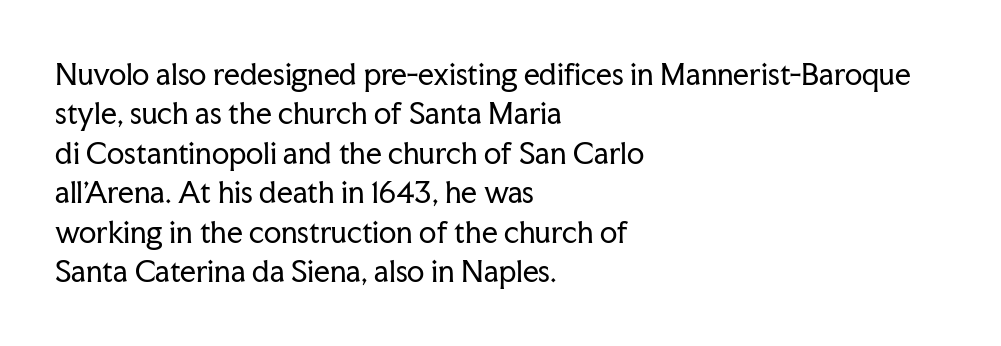
One-word summary of the alignment: left. Each row of text sits above clean, open space. Tracking here is standard; glyphs follow each other at the usual distance. Think of a printed novel: that variable character pitch is what you see here. These lines are composed in type with serifs.
